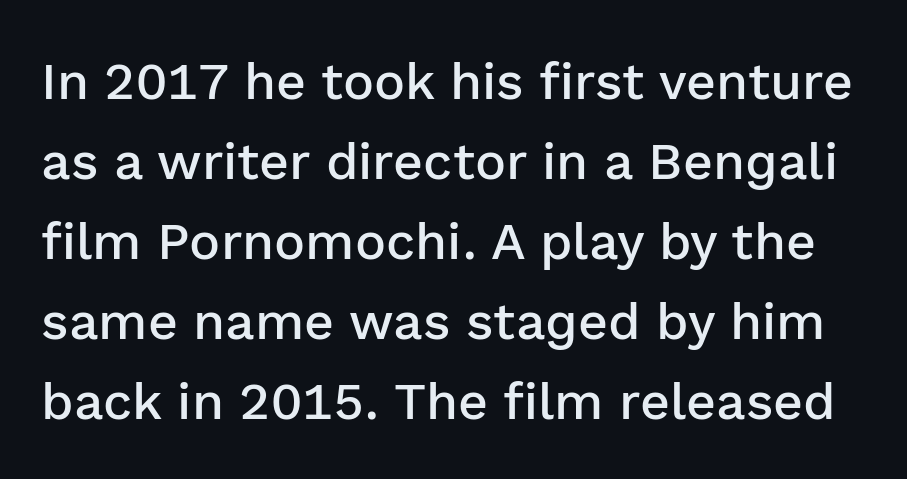
The image shows 52 px semibold sans-serif type, upright; set normal line spacing (1.54x), normal letter spacing, not underlined; low stroke contrast and a medium x-height.
